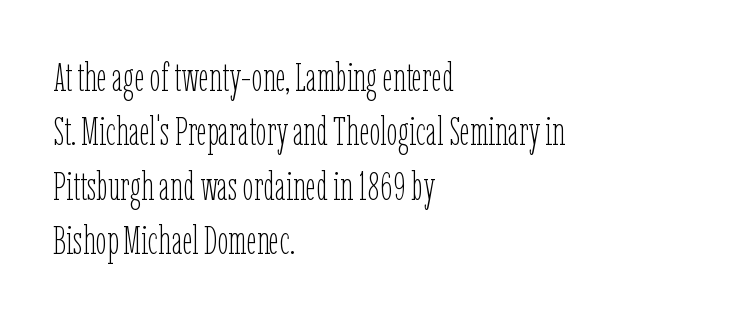
Check under the words: just untouched page. Weight: regular or lighter. Observe the ordinary spacing: letters are neighbours, not strangers. These lines were composed using upright roman letters.
